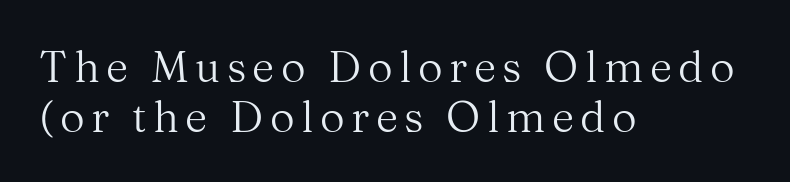
The image shows 43 px regular-weight serif type, upright; set left-aligned, line spacing 1.16x, not underlined; medium stroke contrast and a medium x-height.
